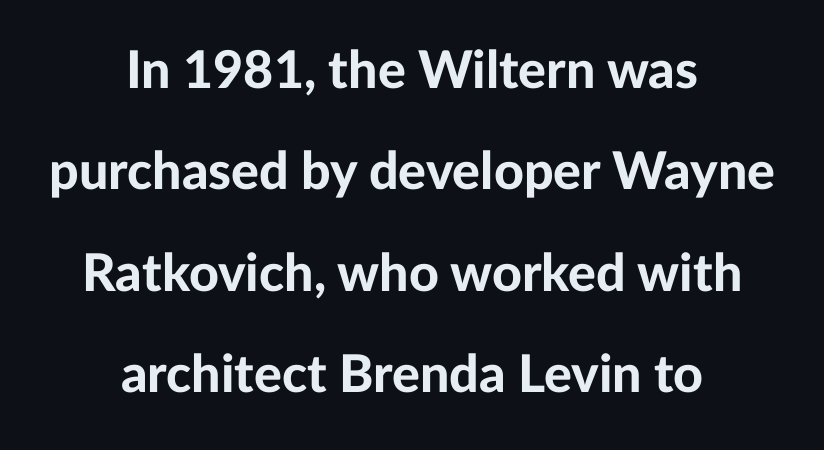
The image shows 52 px bold sans-serif type, upright; set centered, loose line spacing (1.95x), normal letter spacing, not underlined; low stroke contrast and a medium x-height.
